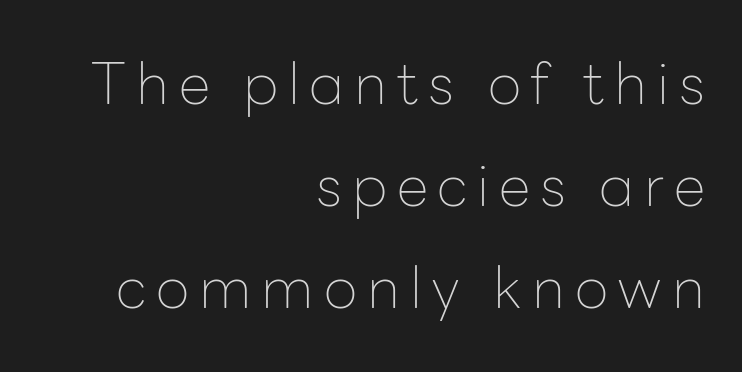
The image shows 58 px thin sans-serif type, upright; set right-aligned, line spacing 1.76x, not underlined; low stroke contrast and a medium x-height.
